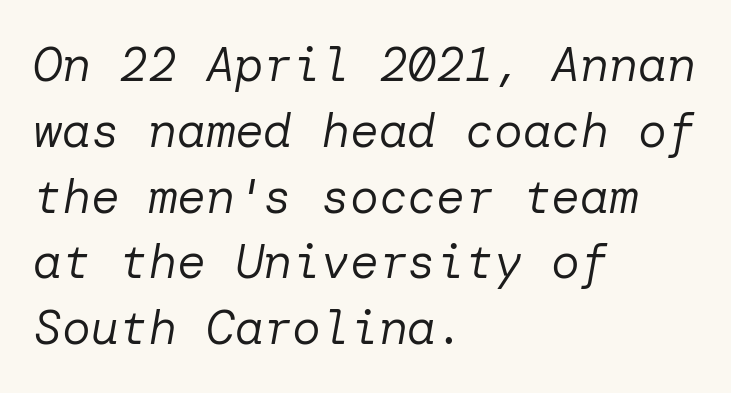
The image shows 48 px regular-weight type, italic (leaning right); set left-aligned, normal line spacing (1.37x), normal letter spacing, not underlined; low stroke contrast and a medium x-height.
